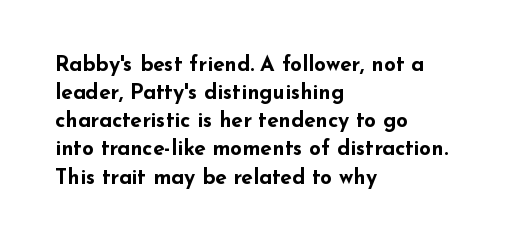
Q: Is the text bold? A: Yes.
Q: Is the text italic (slanted)? A: No, it is upright.
Q: Is the text underlined? A: No.
Q: How is the paragraph aligned? A: Left-aligned.
Q: Is the spacing between letters normal or unusually wide? A: Normal.
Q: Is the spacing between lines tight, normal or loose? A: Normal.
